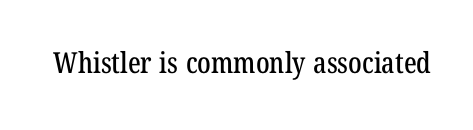
Looks like regular typesetting: each glyph gets only the width it needs. Spacing between characters is what you'd get straight out of the box. Letters rest on an invisible, unmarked baseline. These lines are composed in type with serifs.
